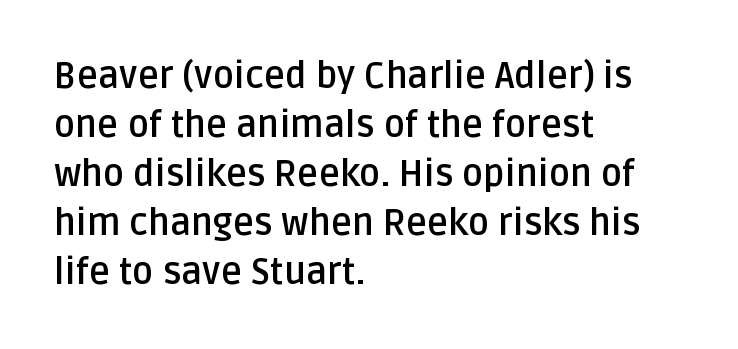
Q: Is the text bold? A: Yes.
Q: Is the text italic (slanted)? A: No, it is upright.
Q: Is the typeface a serif or a sans-serif typeface? A: Sans-serif.
Q: Is the text underlined? A: No.
Q: How is the paragraph aligned? A: Left-aligned.
Q: Is the spacing between letters normal or unusually wide? A: Normal.
Q: Is the spacing between lines tight, normal or loose? A: Normal.
Q: Width (condensed, normal, or wide)? A: Normal.
Q: Stroke contrast? A: Low.
Q: x-height? A: Large.
Q: Monospaced? A: No.
